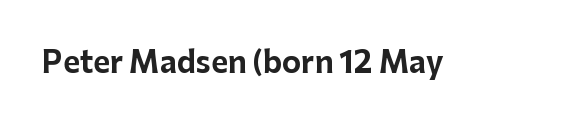
Q: Is the text bold? A: Yes.
Q: Is the text italic (slanted)? A: No, it is upright.
Q: Is the typeface a serif or a sans-serif typeface? A: Sans-serif.
Q: Is the text underlined? A: No.
Q: Is the spacing between letters normal or unusually wide? A: Normal.
Q: Width (condensed, normal, or wide)? A: Normal.
Q: Stroke contrast? A: Low.
Q: x-height? A: Medium.
Q: Monospaced? A: No.
